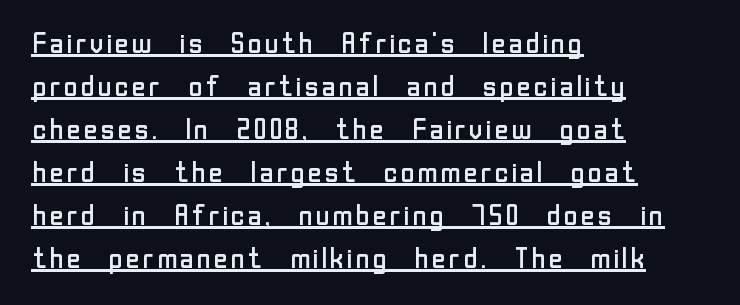
The image shows 29 px regular-weight sans-serif type, upright; set left-aligned, normal line spacing (1.48x), normal letter spacing, underlined; low stroke contrast and a medium x-height.
